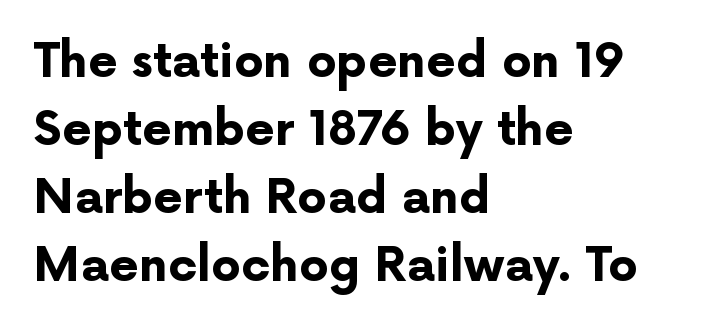
Q: Is the text bold? A: Yes.
Q: Is the text italic (slanted)? A: No, it is upright.
Q: Is the typeface a serif or a sans-serif typeface? A: Sans-serif.
Q: Is the text underlined? A: No.
Q: How is the paragraph aligned? A: Left-aligned.
Q: Is the spacing between letters normal or unusually wide? A: Normal.
Q: Is the spacing between lines tight, normal or loose? A: Normal.
Q: Width (condensed, normal, or wide)? A: Normal.
Q: Stroke contrast? A: Low.
Q: x-height? A: Medium.
Q: Monospaced? A: No.
